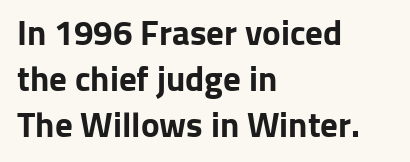
The letters advance in unequal steps, a hallmark of proportional type. Weight: bold. The area under the type is left untouched. Every stem runs plumb, perpendicular to the baseline. A typesetter would call this zero additional tracking.
